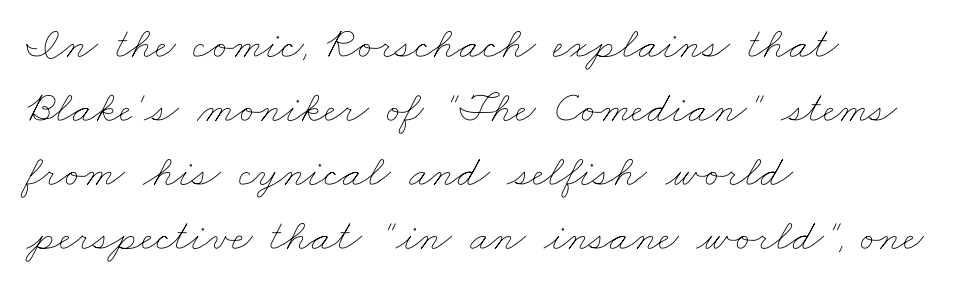
Q: Is the text bold? A: No.
Q: Is the text underlined? A: No.
Q: How is the paragraph aligned? A: Left-aligned.
Q: Is the spacing between letters normal or unusually wide? A: Normal.
Q: Is the spacing between lines tight, normal or loose? A: Normal.
Q: Width (condensed, normal, or wide)? A: Wide.
Q: Stroke contrast? A: Low.
Q: x-height? A: Small.
Q: Monospaced? A: No.
